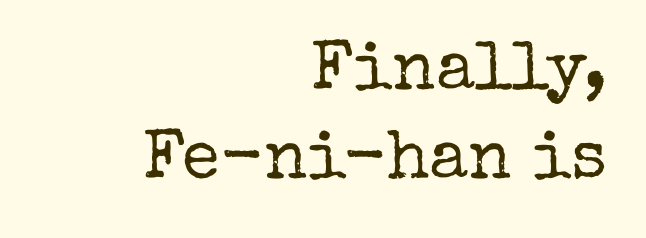
Q: Is the text bold? A: No.
Q: Is the text italic (slanted)? A: No, it is upright.
Q: Is the typeface a serif or a sans-serif typeface? A: Serif.
Q: Is the text underlined? A: No.
Q: How is the paragraph aligned? A: Right-aligned.
Q: Is the spacing between letters normal or unusually wide? A: Normal.
Q: Is the spacing between lines tight, normal or loose? A: Normal.
Q: Width (condensed, normal, or wide)? A: Normal.
Q: Stroke contrast? A: Low.
Q: x-height? A: Medium.
Q: Monospaced? A: No.
